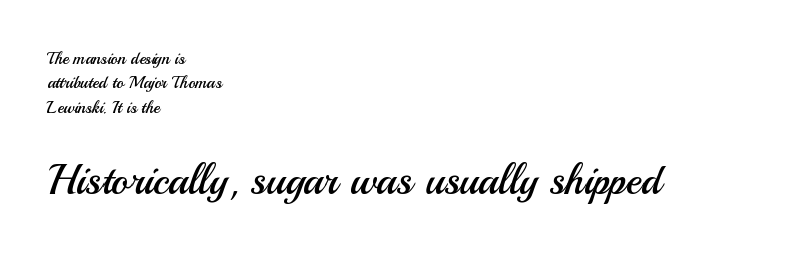
The image shows 42 px regular-weight sans-serif type; set left-aligned, normal line spacing (1.44x), normal letter spacing, not underlined; the second (bottom) block is 2.47x larger; medium stroke contrast and a small x-height.
